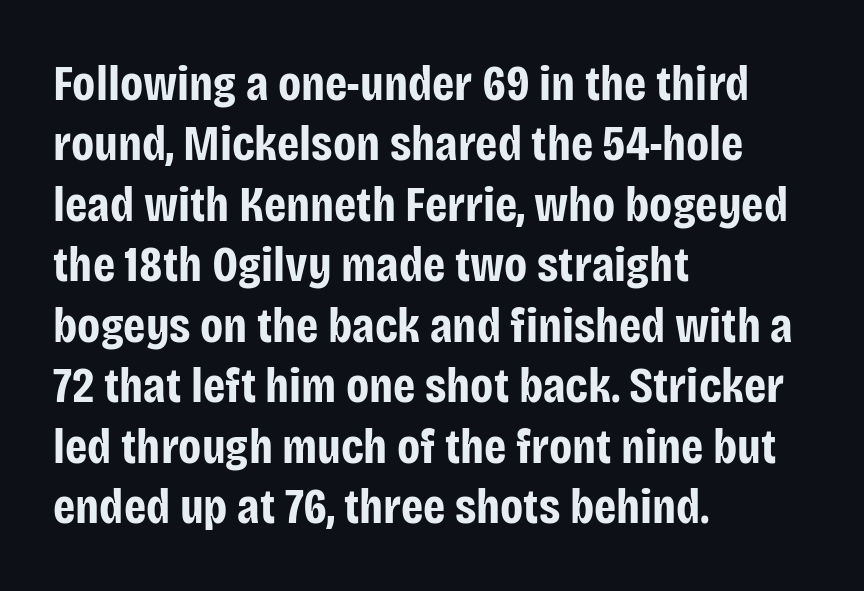
The space directly below the letters is spotless. Is this a fixed-width face? No — the glyphs have proportional, varying widths. The lettering stays uniformly vertical, giving the passage a roman look. On the weight axis this lands at bold, roughly 700. If you drew a ruler down the left edge, every line would touch it. What kind of face is this? One without serifs — a sans.
